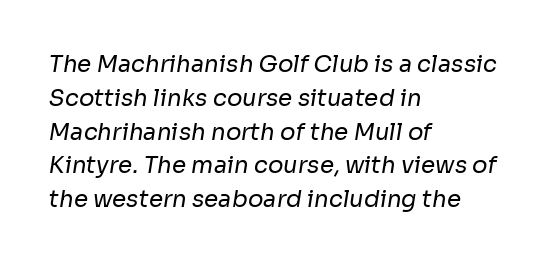
The zone under the glyphs is completely vacant. These lines keep a tight, regular rhythm from letter to letter. The cut favours lightness, reaching ordinary text weight at its darkest. These lines stack with their left ends in a neat column.
